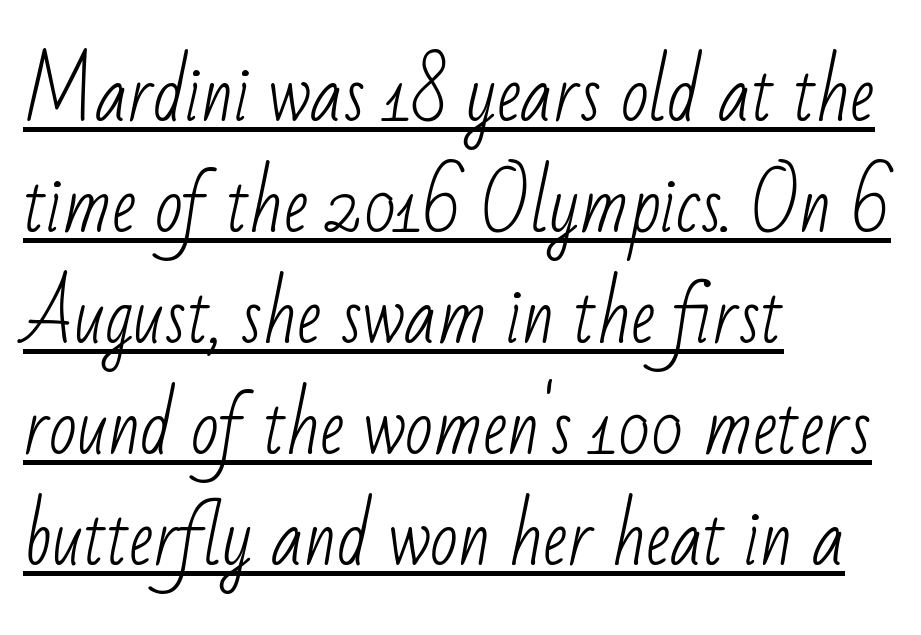
The image shows 73 px light, condensed sans-serif type; set left-aligned, normal line spacing (1.52x), normal letter spacing, underlined; low stroke contrast and a small x-height.
